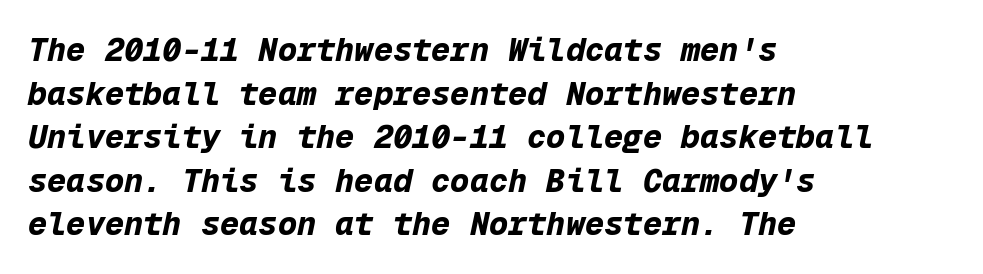
Reading down the column, the eye jumps a familiar distance to each next line. Note the uniform advance width — an 'i' takes as much space as an 'm'. The rendering applies a slant to the glyphs. Decoration check: the copy has no underline.
